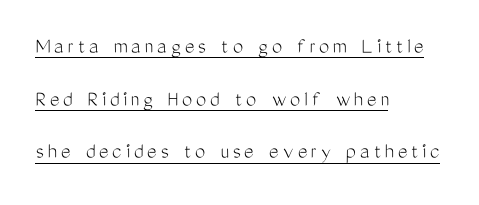
Rows of type keep a wide berth in the vertical direction. On a weight scale, this lands at 450 or below. The glyphs are accompanied by a horizontal stroke just below them. Style check: upright. Horizontal alignment here is leftward, the default for most running prose.
